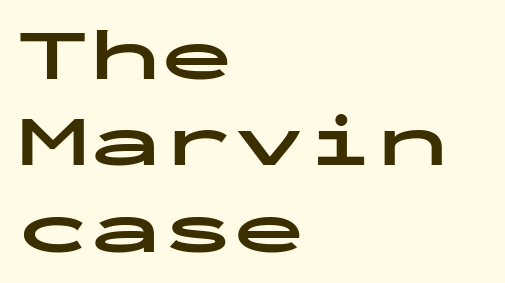
Q: Is the text bold? A: Yes.
Q: Is the text italic (slanted)? A: No, it is upright.
Q: Is the typeface a serif or a sans-serif typeface? A: Sans-serif.
Q: Is the text underlined? A: No.
Q: How is the paragraph aligned? A: Left-aligned.
Q: Is the spacing between letters normal or unusually wide? A: Normal.
Q: Width (condensed, normal, or wide)? A: Wide.
Q: Stroke contrast? A: Low.
Q: x-height? A: Medium.
Q: Monospaced? A: Yes.
